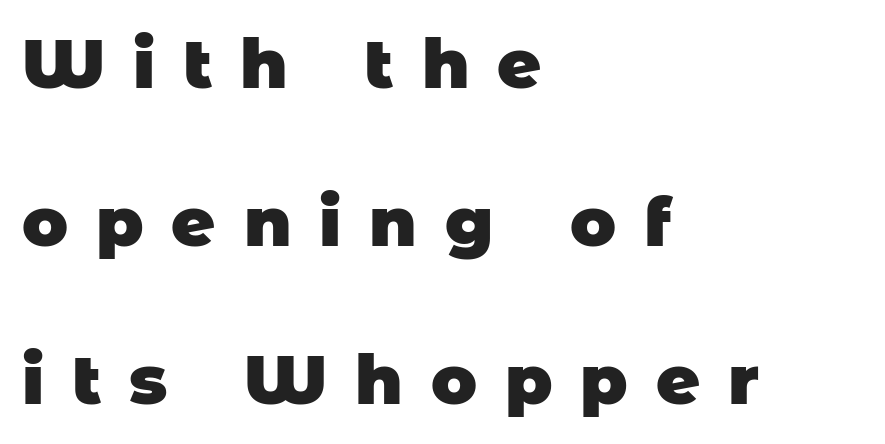
You could not count columns in this text — the font is proportionally spaced. The designer went with a sans here, leaving each stem footless. Does the leading feel generous? Absolutely, it's lavish. Bare-footed words on every line. Left-aligned paragraph, ragged on the right.
